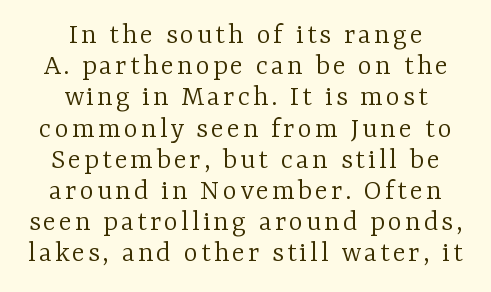
Varying glyph widths throughout — classic text-font behaviour. The lines are quadded center. Counters stay open thanks to moderate or lighter strokes. Does the leading feel generous? Not at all — it's pinched. Observe the serifs anchoring each vertical stroke in this sample. A roman cut, with each character standing at attention.
